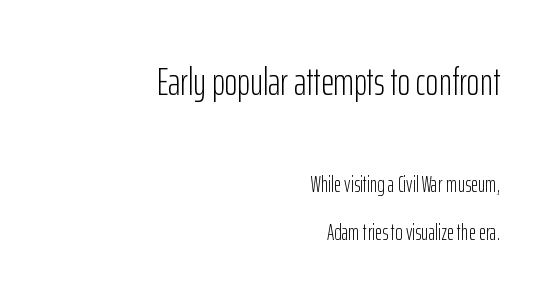
The image shows 39 px light, condensed sans-serif type, upright; set right-aligned, loose line spacing (2.2x), normal letter spacing, not underlined; the first (top) block is 1.77x larger; low stroke contrast and a medium x-height.
